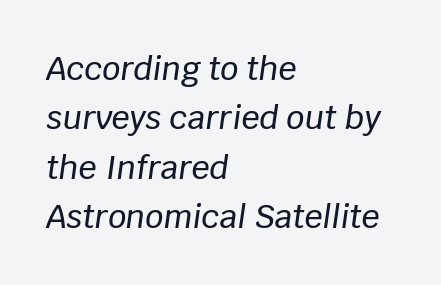
{"italic": "yes", "lean": "right", "slant_degrees": 8, "width": "normal", "stroke_contrast": "low", "x_height": "large", "monospaced": "no", "underline": "no", "align": "left", "line_spacing": "normal", "line_spacing_ratio": 1.54, "letter_spacing": "normal", "letter_spacing_em": 0.0, "glyph_px": 32}
